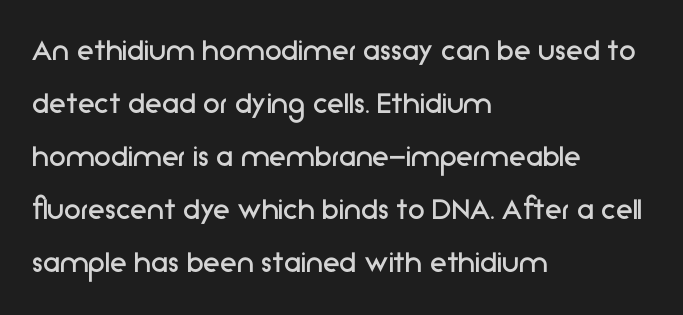
{"serif": "no", "italic": "no", "bold": "no", "weight": "regular", "width": "normal", "stroke_contrast": "low", "x_height": "medium", "monospaced": "no", "underline": "no", "align": "left", "line_spacing": "normal", "line_spacing_ratio": 1.56, "letter_spacing": "normal", "letter_spacing_em": 0.0, "glyph_px": 34}
